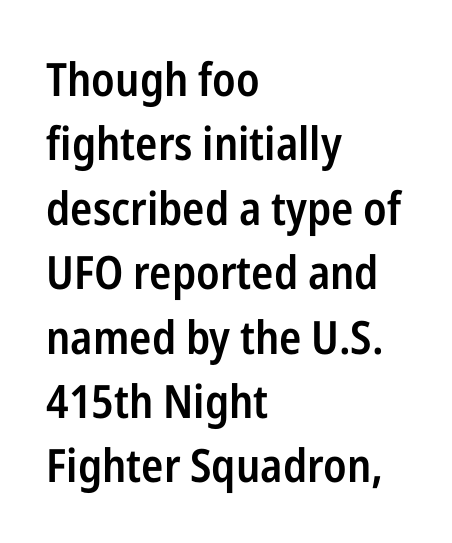
The image shows 46 px semibold, condensed sans-serif type, upright; set left-aligned, normal line spacing (1.4x), normal letter spacing, not underlined; low stroke contrast and a medium x-height.
